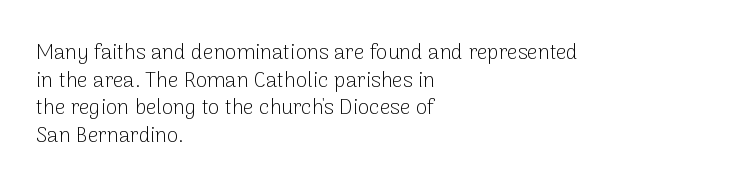
Q: Is the text bold? A: No.
Q: Is the text italic (slanted)? A: No, it is upright.
Q: Is the text underlined? A: No.
Q: How is the paragraph aligned? A: Left-aligned.
Q: Is the spacing between letters normal or unusually wide? A: Normal.
Q: Is the spacing between lines tight, normal or loose? A: Normal.
